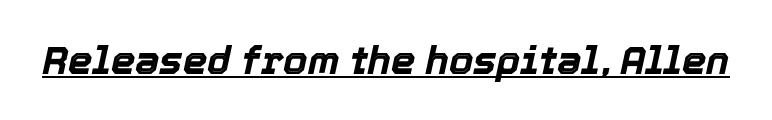
{"italic": "yes", "lean": "right", "slant_degrees": 12, "bold": "yes", "weight": "bold", "width": "normal", "x_height": "medium", "monospaced": "no", "underline": "yes", "letter_spacing": "normal", "letter_spacing_em": 0.0, "glyph_px": 39}
